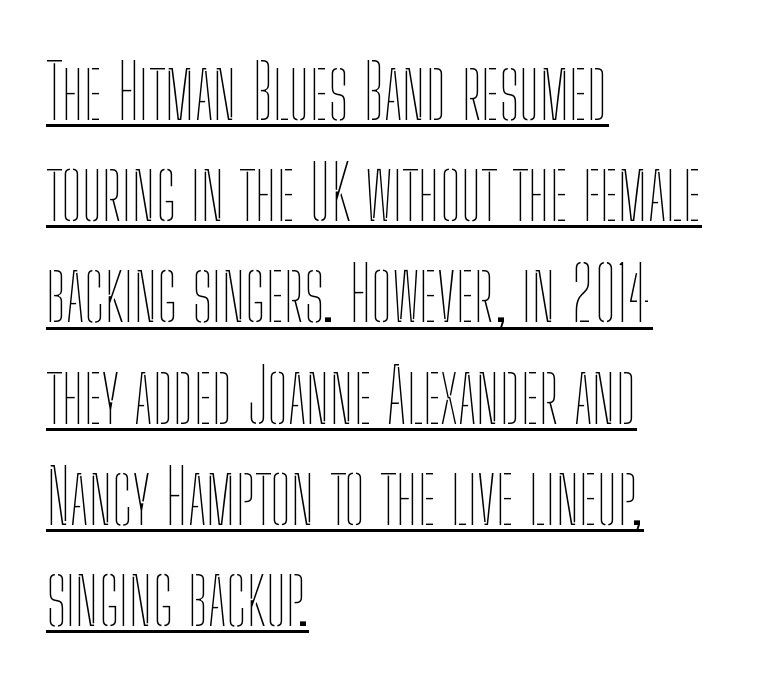
The image shows 75 px thin, condensed type, upright; set left-aligned, normal line spacing (1.35x), normal letter spacing, underlined; low stroke contrast and a medium x-height.
